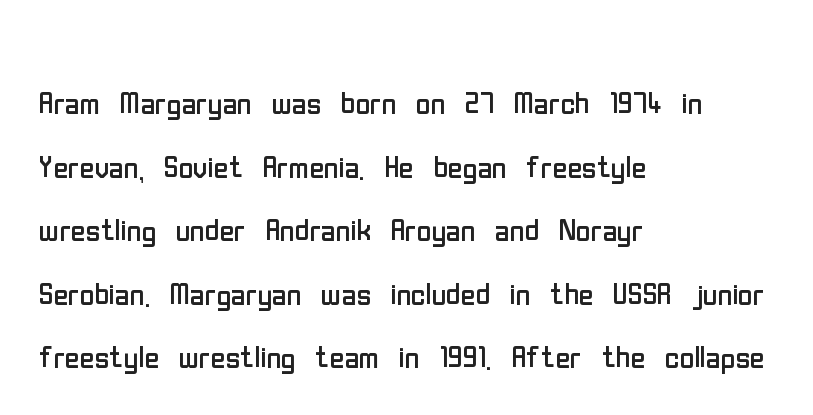
The image shows 40 px regular-weight, condensed sans-serif type, upright; set left-aligned, normal line spacing (1.59x), normal letter spacing, not underlined; low stroke contrast and a medium x-height.
